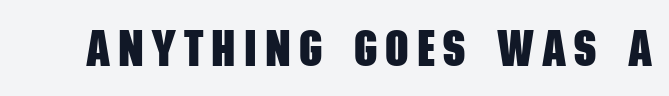
The image shows 51 px heavy, condensed sans-serif type; set not underlined; low stroke contrast and a large x-height.
